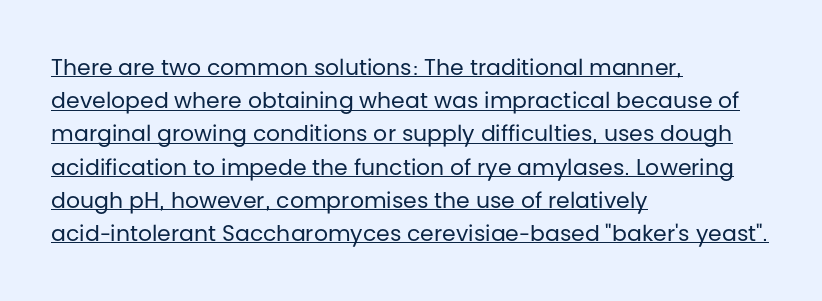
Regarding leading, the lines here are spaced in the standard way. The passage shown has conventional tracking throughout. It's the straight-up-and-down kind of type. The face looks like a standard text weight, possibly lighter.
